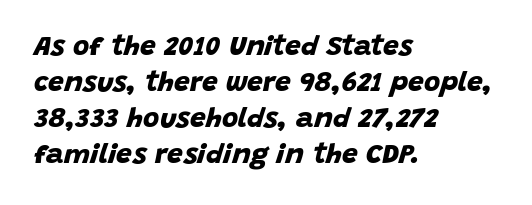
The image shows 28 px bold sans-serif type; set left-aligned, normal line spacing (1.28x), normal letter spacing, not underlined; low stroke contrast and a large x-height.
